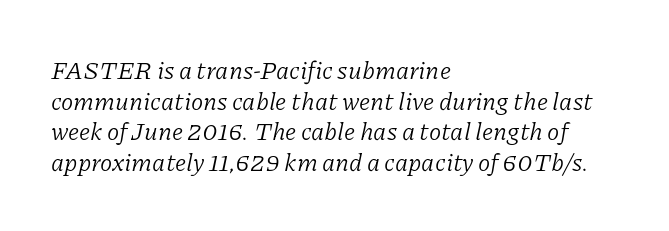
{"italic": "yes", "lean": "right", "slant_degrees": 11, "bold": "no", "underline": "no", "align": "left", "line_spacing_ratio": 1.23, "letter_spacing": "normal", "letter_spacing_em": 0.0, "glyph_px": 25}
